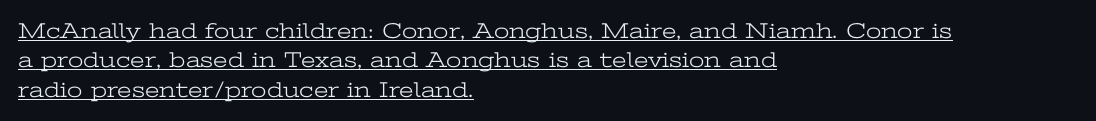
Here the glyphs are tracked normally, forming tight word shapes. The strokes carry an ordinary text weight at most. Typeset ragged right — the left edge is the straight one. Honestly, the underline is the first thing you notice here. Rendered with straight, roman letterforms. The vertical gap from one line to the next is medium.
